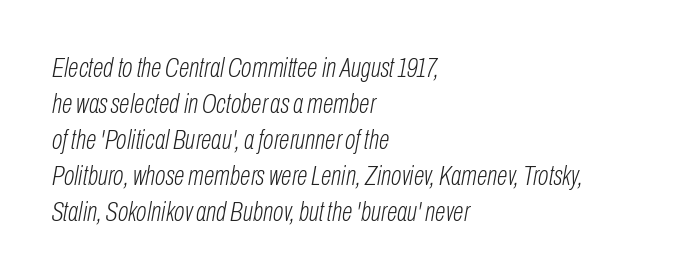
The image shows 28 px light, condensed type, italic (leaning right); set left-aligned, normal line spacing (1.29x), normal letter spacing, not underlined; low stroke contrast and a medium x-height.
